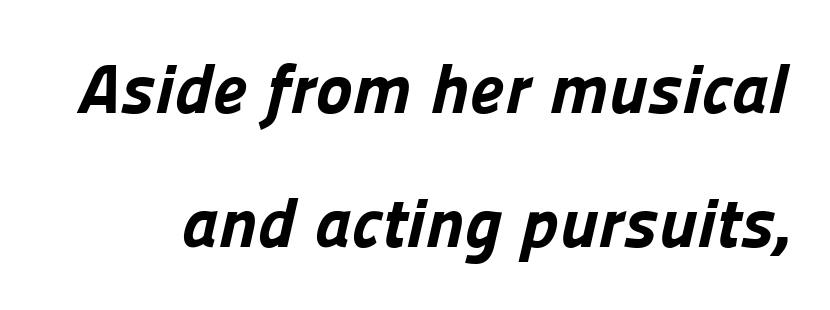
{"serif": "no", "bold": "yes", "weight": "bold", "width": "normal", "stroke_contrast": "low", "x_height": "medium", "monospaced": "no", "underline": "no", "line_spacing": "loose", "line_spacing_ratio": 1.91, "letter_spacing": "normal", "letter_spacing_em": 0.0, "glyph_px": 70}
